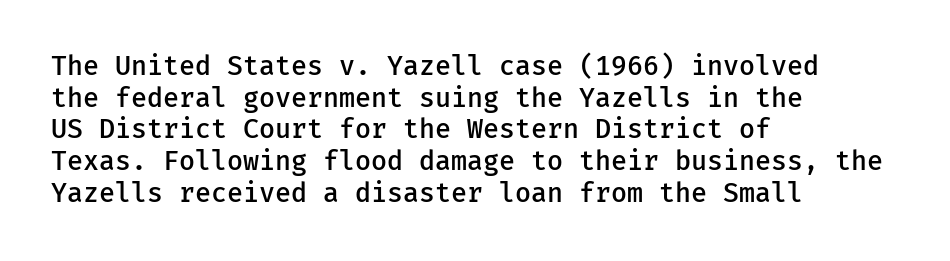
The image shows 26 px text type, upright; set left-aligned, line spacing 1.22x, normal letter spacing, not underlined.
